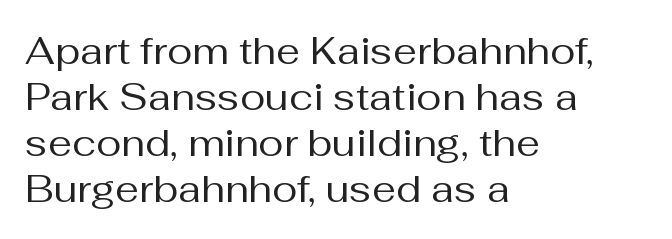
Q: Is the text bold? A: No.
Q: Is the text italic (slanted)? A: No, it is upright.
Q: Is the typeface a serif or a sans-serif typeface? A: Sans-serif.
Q: Is the text underlined? A: No.
Q: How is the paragraph aligned? A: Left-aligned.
Q: Is the spacing between letters normal or unusually wide? A: Normal.
Q: Width (condensed, normal, or wide)? A: Normal.
Q: Stroke contrast? A: Medium.
Q: x-height? A: Medium.
Q: Monospaced? A: No.
